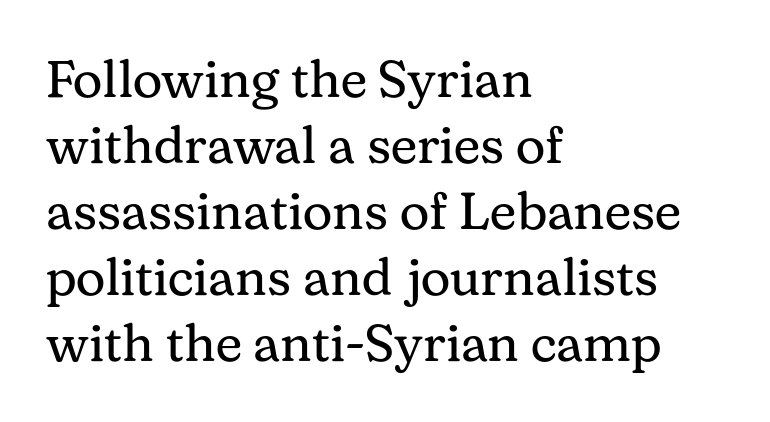
Ink coverage per letter is moderate at most. A classic flush-left, rag-right setting is used for this passage. No word sits above an underline. The type sits square on the baseline with zero lean. The font family rendered here belongs to the serif group.
